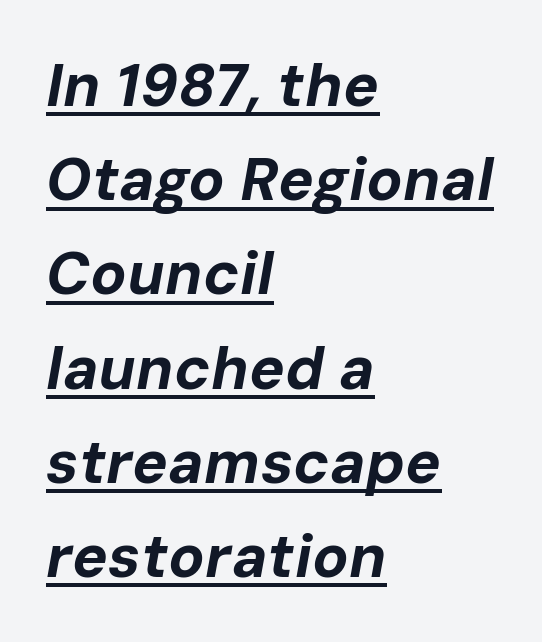
Underline: present. Compared with a centered layout, this one pins lines to the left instead. Does extra space separate the letters? No, they use regular spacing. Strokes here are thick enough to call this a true bold. The rendering uses natural spacing where letterforms have individual widths. Tall strokes in this sample are angled rather than plumb.
